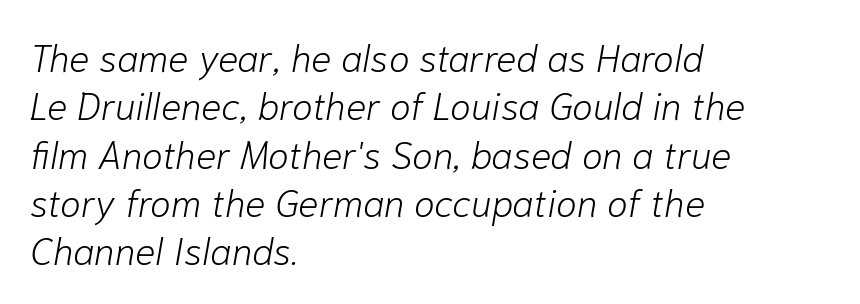
No extra ink here — the face is not bold. Horizontal alignment here is leftward, the default for most running prose. Tracking value appears to be zero — textbook default spacing. These lines sit exactly where default settings would place them. Words float on clear page, feet unadorned. A typesetter would call this proportional, since set widths differ per character.
